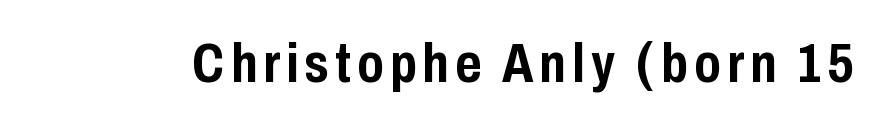
The image shows 56 px semibold, condensed sans-serif type, upright; set not underlined; low stroke contrast and a medium x-height.
